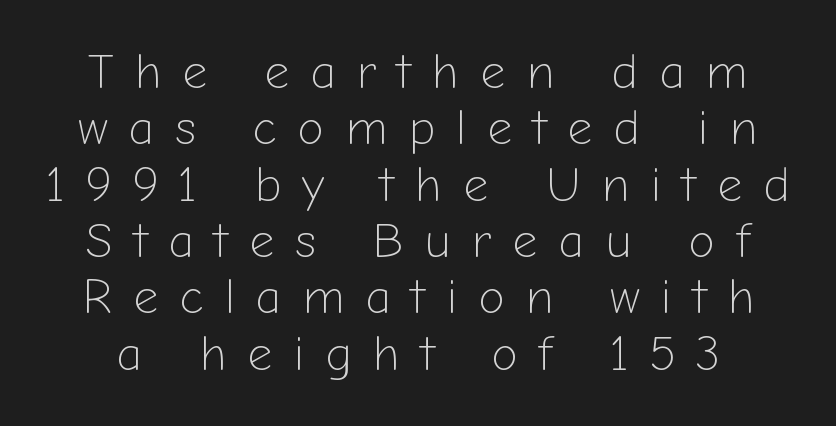
The image shows 49 px light sans-serif type, upright; set tight line spacing (1.15x), unusually wide letter spacing (+0.42 em), not underlined; low stroke contrast and a medium x-height.
